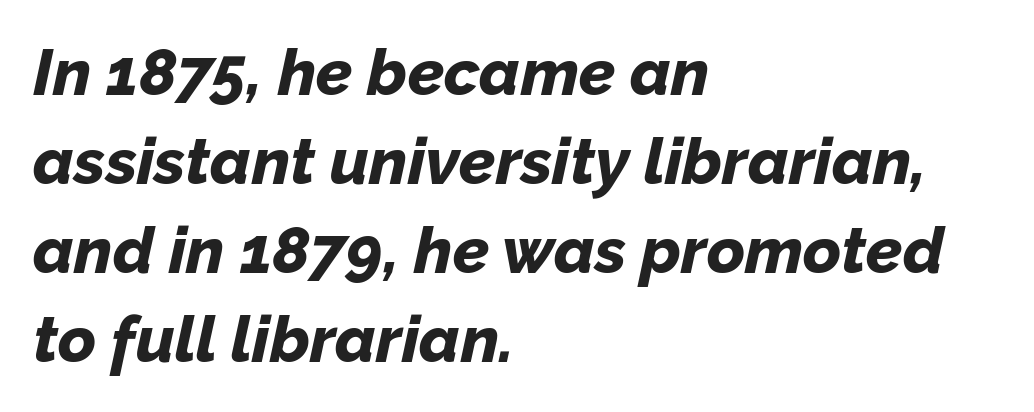
{"italic": "yes", "lean": "right", "slant_degrees": 12, "bold": "yes", "weight": "bold", "width": "normal", "stroke_contrast": "low", "x_height": "medium", "monospaced": "no", "underline": "no", "align": "left", "line_spacing": "normal", "line_spacing_ratio": 1.37, "letter_spacing": "normal", "letter_spacing_em": 0.0, "glyph_px": 65}
